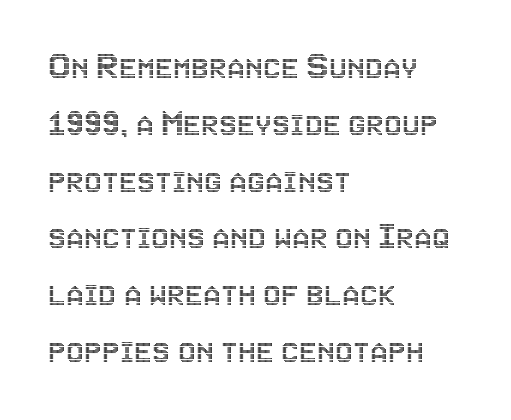
{"italic": "no", "width": "condensed", "x_height": "large", "monospaced": "no", "underline": "no", "align": "left", "line_spacing": "normal", "line_spacing_ratio": 1.42, "letter_spacing": "normal", "letter_spacing_em": 0.0, "glyph_px": 40}
